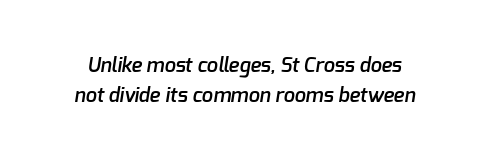
{"bold": "semi", "underline": "no", "line_spacing": "normal", "line_spacing_ratio": 1.48, "letter_spacing": "normal", "letter_spacing_em": 0.0, "glyph_px": 20}
